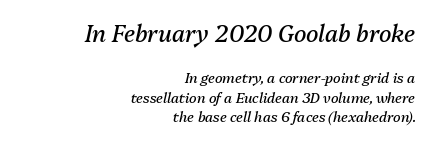
The image shows 23 px text type, italic (leaning right); set right-aligned, normal line spacing (1.41x), normal letter spacing, not underlined; the first (top) block is 1.64x larger.
